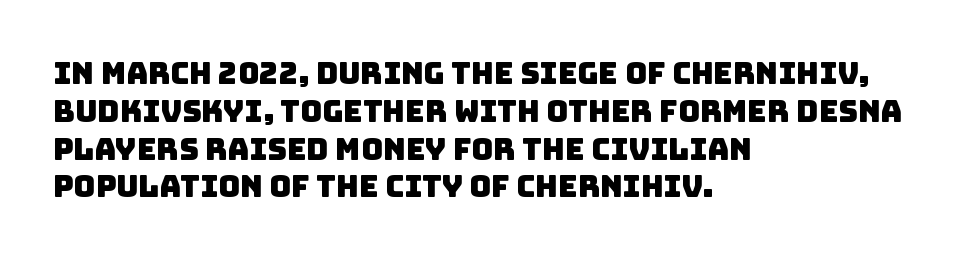
Think of a printed novel: that variable character pitch is what you see here. The passage shown is not underscored anywhere. Compared with typical paragraphs, the rows here are spaced about the same. Is the letter spacing exaggerated? No — it looks like the ordinary default.
